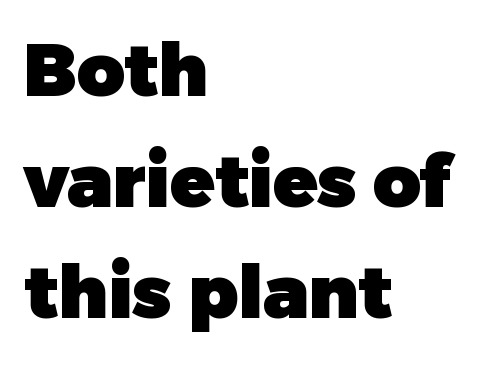
Weight check: bold — yes, fully. Vertical spacing — default. Line starts are locked; line ends wander. The face used here is proportionally spaced, like ordinary book or web type. A typesetter would label this face a sans. The area under the type is left untouched.
